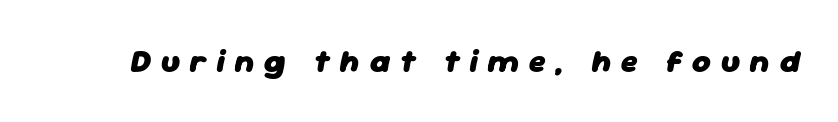
Think of a printed novel: that variable character pitch is what you see here. The passage shown is not underscored anywhere. The face used here has the dense, thick strokes of a bold. Compared with typical body copy, the letter spacing here is much looser. Characters are canted at an angle relative to the baseline's perpendicular.
